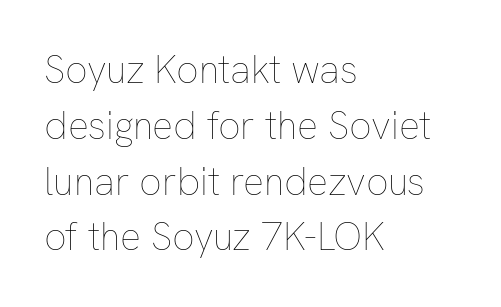
The image shows 39 px thin type, upright; set left-aligned, normal line spacing (1.43x), normal letter spacing, not underlined; low stroke contrast and a medium x-height.
